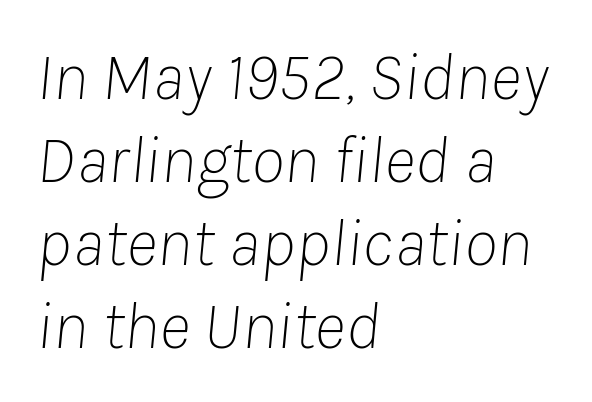
{"italic": "yes", "lean": "right", "slant_degrees": 8, "bold": "no", "weight": "thin", "width": "normal", "stroke_contrast": "low", "x_height": "medium", "monospaced": "no", "underline": "no", "align": "left", "line_spacing_ratio": 1.22, "letter_spacing": "normal", "letter_spacing_em": 0.0, "glyph_px": 68}
